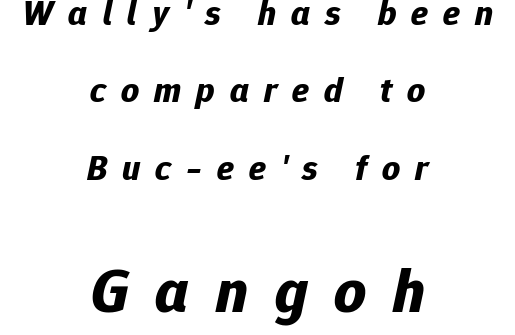
Q: Is the text bold? A: Yes.
Q: Is the text italic (slanted)? A: Yes, it leans right by about 12 degrees.
Q: Is the text underlined? A: No.
Q: How is the paragraph aligned? A: Centered.
Q: Is the spacing between letters normal or unusually wide? A: Unusually wide.
Q: Is the spacing between lines tight, normal or loose? A: Loose.
Q: Which block of text is set in a larger size, the first (top) or the second (bottom)? A: The second (bottom) one.
Q: Width (condensed, normal, or wide)? A: Normal.
Q: Stroke contrast? A: Low.
Q: x-height? A: Medium.
Q: Monospaced? A: No.
